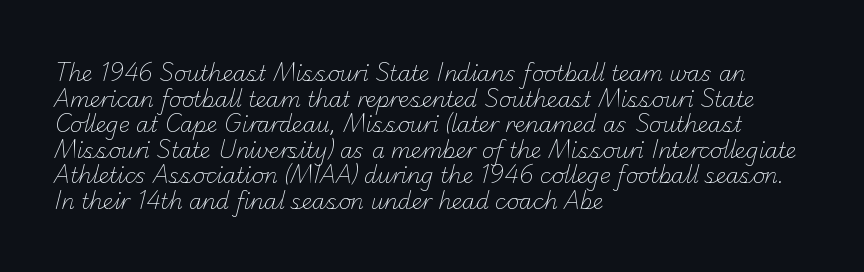
Descenders are the only things crossing below the line. No extra tracking has been applied to these lines. A quiet, ordinary-to-light weight characterises the typeface. Alignment: flush left.
